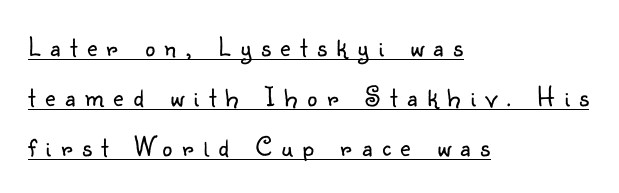
{"serif": "no", "italic": "no", "bold": "no", "weight": "light", "width": "normal", "stroke_contrast": "low", "x_height": "small", "monospaced": "no", "underline": "yes", "align": "left", "line_spacing_ratio": 1.78, "letter_spacing": "wide", "letter_spacing_em": 0.35, "glyph_px": 28}
